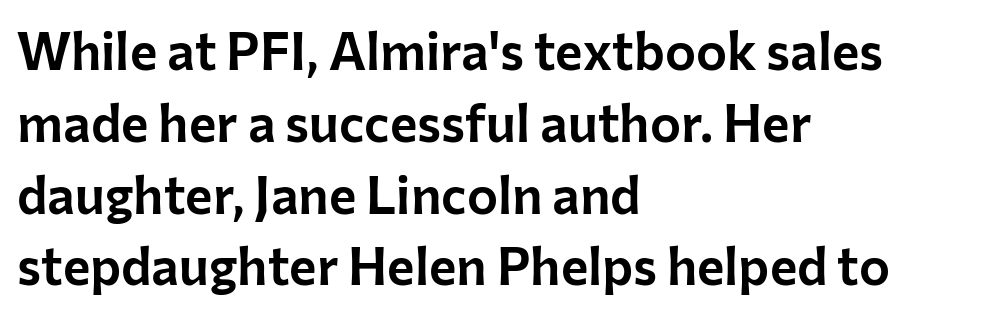
The image shows 52 px sans-serif type, upright; set left-aligned, normal line spacing (1.38x), normal letter spacing, not underlined; low stroke contrast and a medium x-height.
